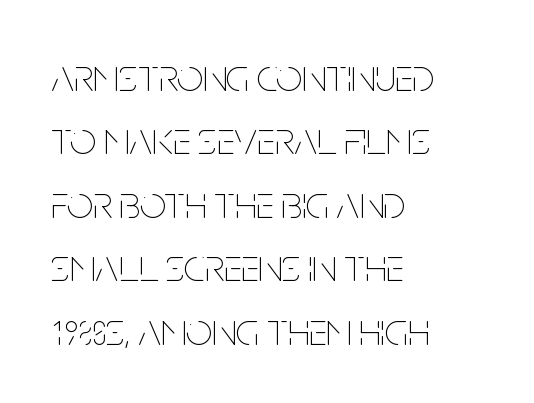
{"italic": "no", "bold": "no", "weight": "thin", "width": "condensed", "stroke_contrast": "low", "x_height": "large", "monospaced": "no", "underline": "no", "align": "left", "line_spacing": "normal", "line_spacing_ratio": 1.38, "letter_spacing": "normal", "letter_spacing_em": 0.0, "glyph_px": 46}
